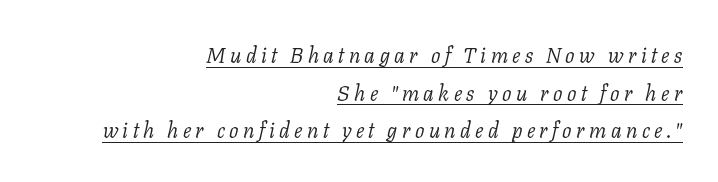
A rule runs beneath these lines of type. Inter-character spacing is expanded well beyond the font's built-in metrics. The passage shown leans; its letterforms are oblique. Nothing heavy about these letters — not bold at all.
